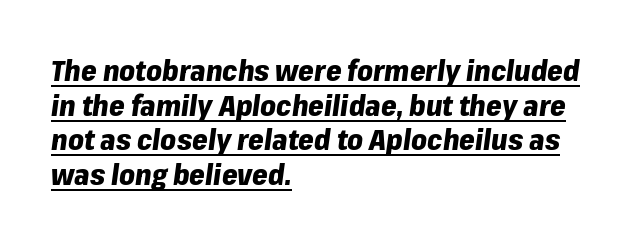
Q: Is the text bold? A: Yes.
Q: Is the text italic (slanted)? A: Yes, it leans right by about 8 degrees.
Q: Is the text underlined? A: Yes.
Q: How is the paragraph aligned? A: Left-aligned.
Q: Is the spacing between letters normal or unusually wide? A: Normal.
Q: Width (condensed, normal, or wide)? A: Normal.
Q: Stroke contrast? A: Low.
Q: x-height? A: Medium.
Q: Monospaced? A: No.
